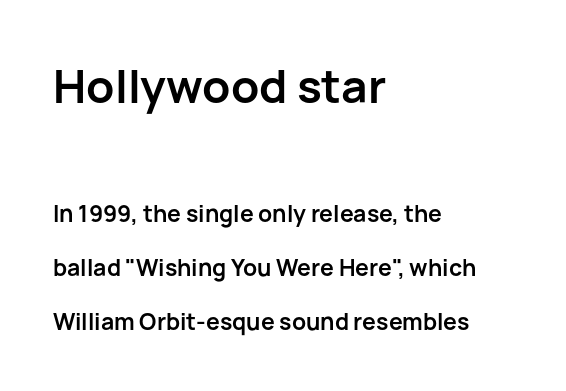
Q: Is the text bold? A: Yes.
Q: Is the text italic (slanted)? A: No, it is upright.
Q: Is the typeface a serif or a sans-serif typeface? A: Sans-serif.
Q: Is the text underlined? A: No.
Q: How is the paragraph aligned? A: Left-aligned.
Q: Is the spacing between letters normal or unusually wide? A: Normal.
Q: Is the spacing between lines tight, normal or loose? A: Loose.
Q: Which block of text is set in a larger size, the first (top) or the second (bottom)? A: The first (top) one.
Q: Width (condensed, normal, or wide)? A: Normal.
Q: Stroke contrast? A: Low.
Q: x-height? A: Medium.
Q: Monospaced? A: No.
